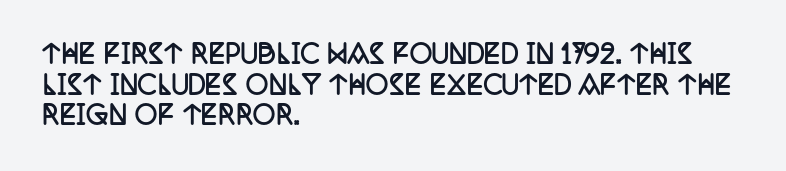
In CSS terms this would be text-align: left. Anything drawn beneath the words? Only blank space. Posture: upright roman. As a designer I'd log this as weight 700, bold.
